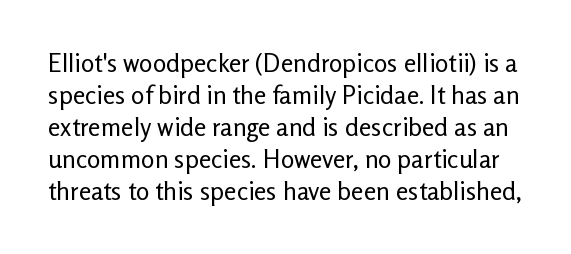
The weight tops out at a normal text grade. The horizontal fit of the characters is conventional and even. Underlining? Definitely not there. You can tell it's not italic because the verticals are truly vertical. The space between consecutive lines is moderate.
